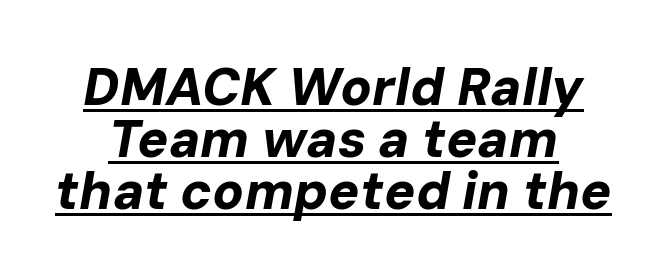
The image shows 52 px bold type, italic (leaning right); set tight line spacing (1.0x), normal letter spacing, underlined; low stroke contrast and a medium x-height.
